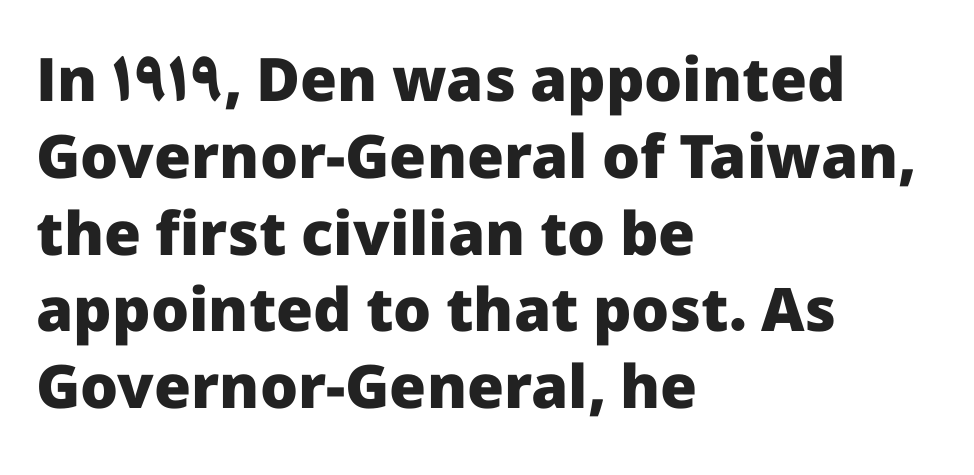
{"serif": "no", "italic": "no", "bold": "yes", "weight": "heavy", "width": "normal", "stroke_contrast": "low", "x_height": "medium", "monospaced": "no", "underline": "no", "align": "left", "line_spacing": "normal", "line_spacing_ratio": 1.28, "letter_spacing": "normal", "letter_spacing_em": 0.0, "glyph_px": 60}
